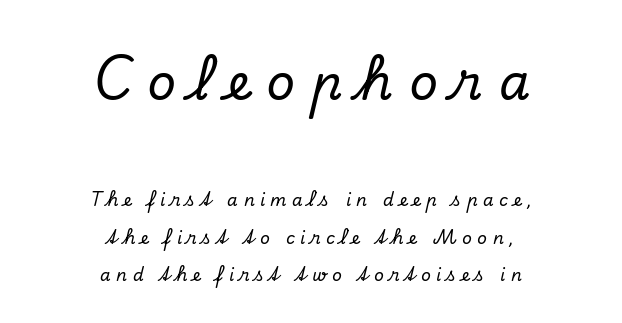
Q: Is the text italic (slanted)? A: Yes, it leans right by about 13 degrees.
Q: Is the typeface a serif or a sans-serif typeface? A: Serif.
Q: Is the text underlined? A: No.
Q: How is the paragraph aligned? A: Centered.
Q: Is the spacing between letters normal or unusually wide? A: Unusually wide.
Q: Is the spacing between lines tight, normal or loose? A: Loose.
Q: Which block of text is set in a larger size, the first (top) or the second (bottom)? A: The first (top) one.
Q: Width (condensed, normal, or wide)? A: Normal.
Q: Stroke contrast? A: Low.
Q: x-height? A: Small.
Q: Monospaced? A: No.
